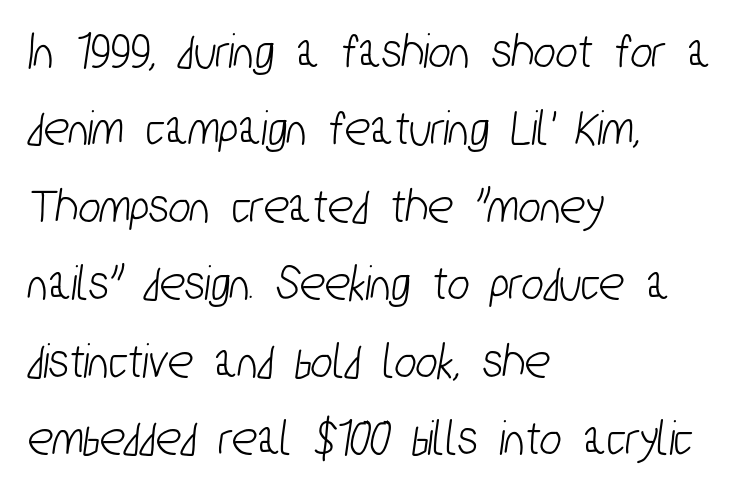
{"serif": "no", "width": "condensed", "stroke_contrast": "low", "x_height": "medium", "monospaced": "no", "underline": "no", "align": "left", "line_spacing": "normal", "line_spacing_ratio": 1.49, "letter_spacing": "normal", "letter_spacing_em": 0.0, "glyph_px": 52}
